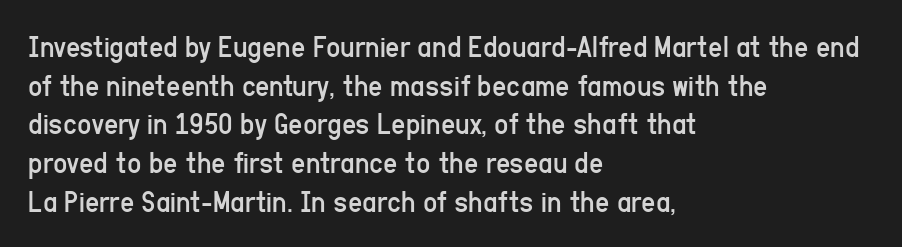
{"serif": "no", "italic": "no", "bold": "no", "weight": "regular", "width": "condensed", "stroke_contrast": "low", "x_height": "medium", "monospaced": "no", "underline": "no", "align": "left", "line_spacing": "normal", "line_spacing_ratio": 1.25, "letter_spacing": "normal", "letter_spacing_em": 0.0, "glyph_px": 31}
